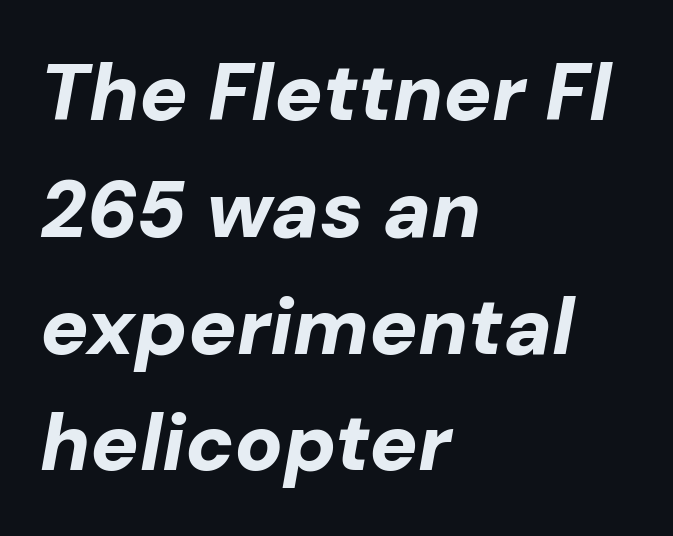
The passage shown is typed in a proportional face where columns would drift. The block of text has a typical density, with ordinary space between rows. Does the copy run flush right? No — it runs flush left. Plain, unruled lines of type. A full-strength bold gives these letters their thick strokes.
